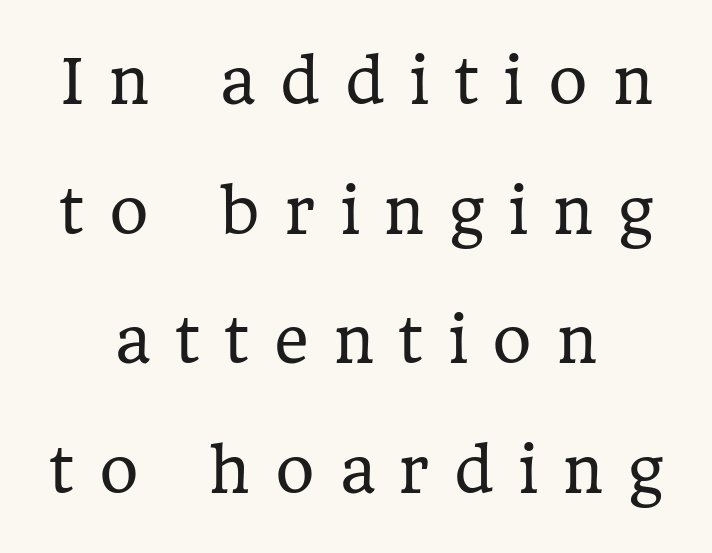
{"serif": "yes", "italic": "no", "bold": "no", "weight": "regular", "width": "normal", "stroke_contrast": "low", "x_height": "medium", "monospaced": "no", "underline": "no", "align": "center", "line_spacing": "loose", "line_spacing_ratio": 2.16, "letter_spacing": "wide", "letter_spacing_em": 0.41, "glyph_px": 60}
